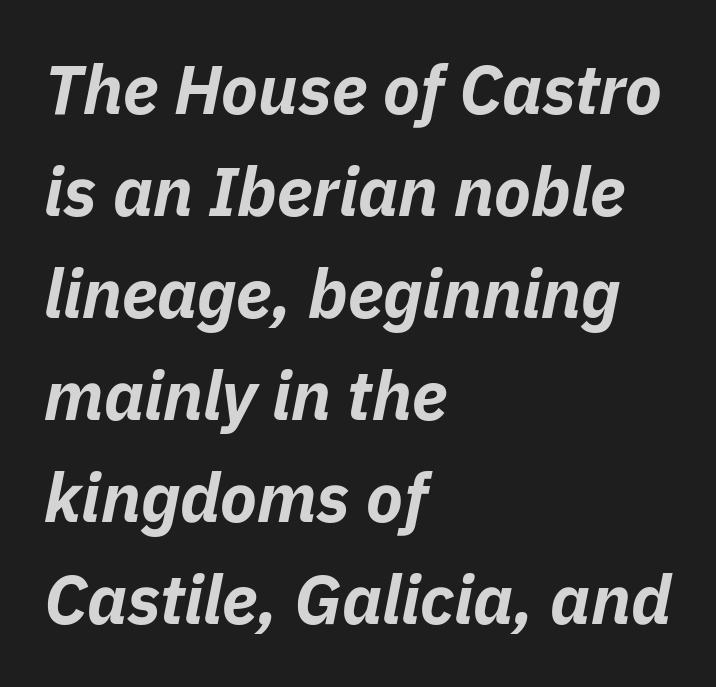
The image shows 68 px bold type, italic (leaning right); set left-aligned, normal line spacing (1.5x), normal letter spacing, not underlined; low stroke contrast and a medium x-height.
